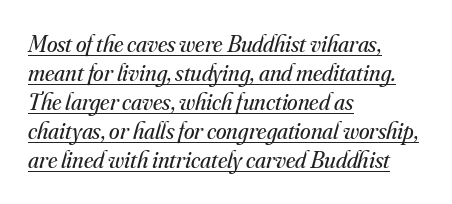
{"italic": "yes", "lean": "right", "slant_degrees": 16, "bold": "no", "underline": "yes", "align": "left", "line_spacing_ratio": 1.21, "letter_spacing": "normal", "letter_spacing_em": 0.0, "glyph_px": 24}
